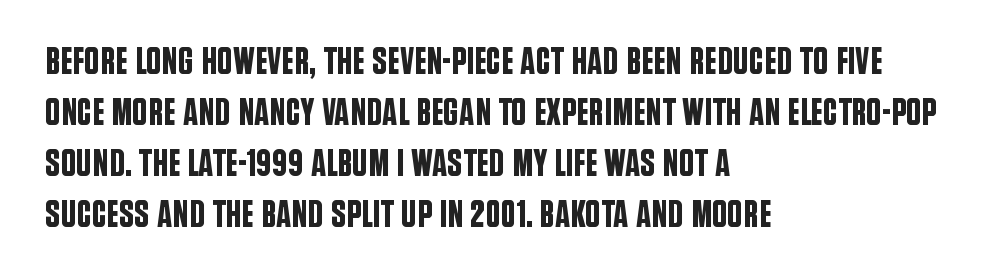
Note the varied advance widths — an 'i' is clearly narrower than an 'm'. Notice how descenders clear the ascenders below comfortably — that's standard leading. Is the letter spacing exaggerated? No — it looks like the ordinary default. Underlining? Definitely not there.
